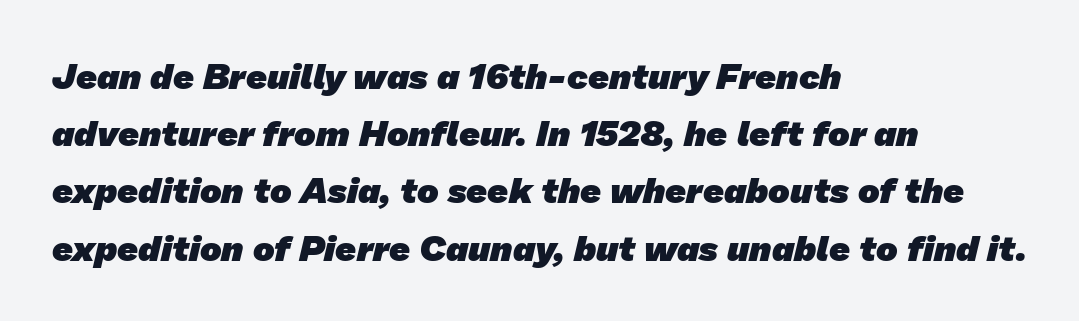
Q: Is the text bold? A: Yes.
Q: Is the typeface a serif or a sans-serif typeface? A: Sans-serif.
Q: Is the text underlined? A: No.
Q: How is the paragraph aligned? A: Left-aligned.
Q: Is the spacing between letters normal or unusually wide? A: Normal.
Q: Is the spacing between lines tight, normal or loose? A: Normal.
Q: Width (condensed, normal, or wide)? A: Normal.
Q: Stroke contrast? A: Low.
Q: x-height? A: Medium.
Q: Monospaced? A: No.
